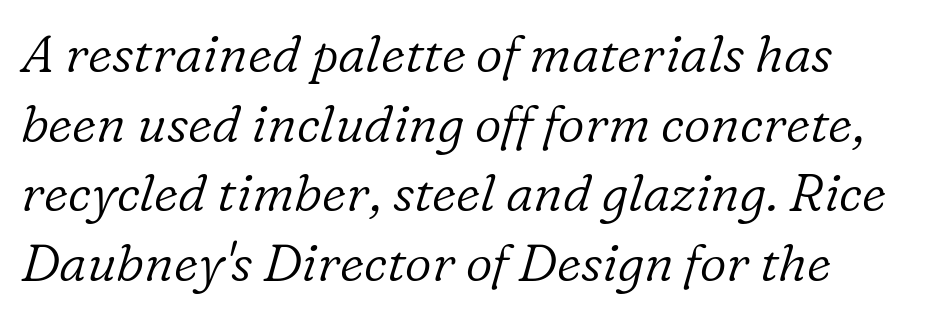
Q: Is the text bold? A: No.
Q: Is the text italic (slanted)? A: Yes, it leans right by about 16 degrees.
Q: Is the typeface a serif or a sans-serif typeface? A: Serif.
Q: Is the text underlined? A: No.
Q: Is the spacing between letters normal or unusually wide? A: Normal.
Q: Is the spacing between lines tight, normal or loose? A: Normal.
Q: Width (condensed, normal, or wide)? A: Normal.
Q: Stroke contrast? A: Low.
Q: x-height? A: Medium.
Q: Monospaced? A: No.
